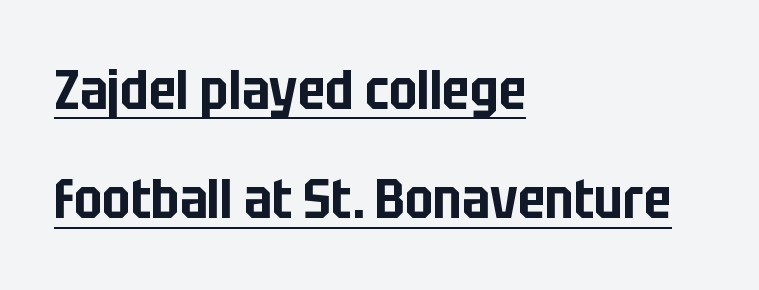
Q: Is the text italic (slanted)? A: No, it is upright.
Q: Is the typeface a serif or a sans-serif typeface? A: Sans-serif.
Q: Is the text underlined? A: Yes.
Q: How is the paragraph aligned? A: Left-aligned.
Q: Is the spacing between letters normal or unusually wide? A: Normal.
Q: Is the spacing between lines tight, normal or loose? A: Loose.
Q: Width (condensed, normal, or wide)? A: Condensed.
Q: Stroke contrast? A: Low.
Q: x-height? A: Large.
Q: Monospaced? A: No.
